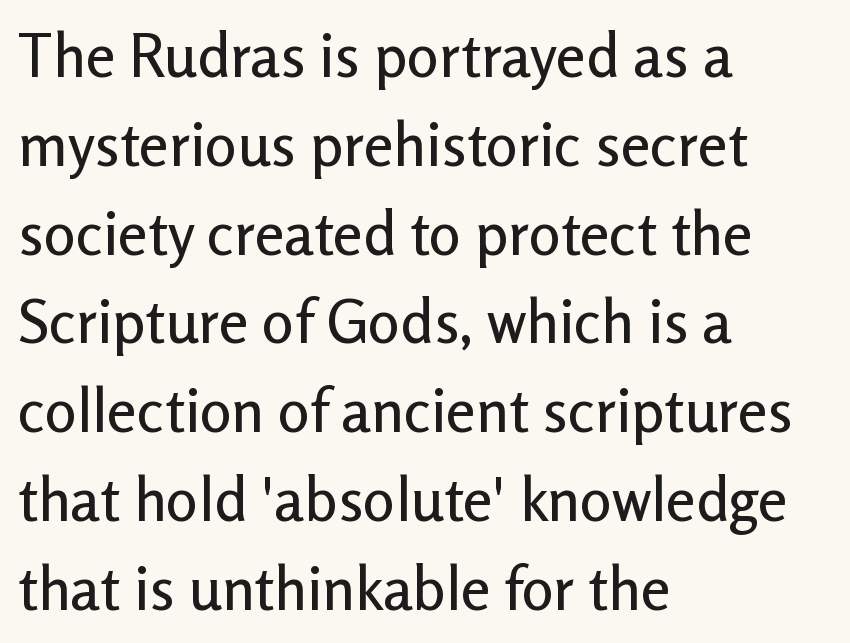
{"serif": "no", "italic": "no", "width": "normal", "stroke_contrast": "low", "x_height": "medium", "monospaced": "no", "underline": "no", "align": "left", "line_spacing": "normal", "line_spacing_ratio": 1.48, "letter_spacing": "normal", "letter_spacing_em": 0.0, "glyph_px": 60}
